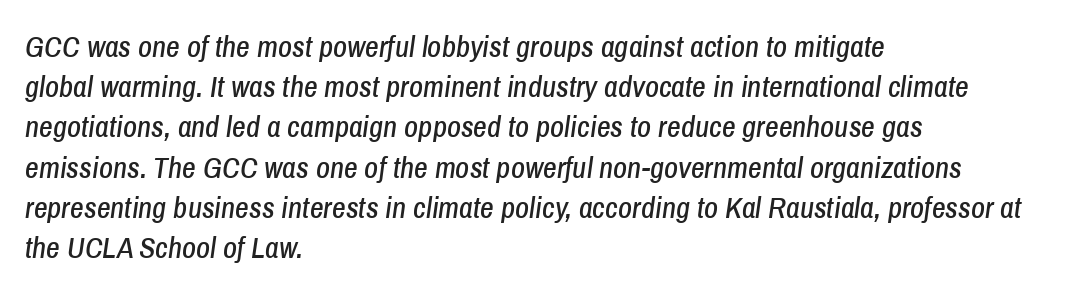
Q: Is the text italic (slanted)? A: Yes, it leans right by about 8 degrees.
Q: Is the text underlined? A: No.
Q: How is the paragraph aligned? A: Left-aligned.
Q: Is the spacing between letters normal or unusually wide? A: Normal.
Q: Is the spacing between lines tight, normal or loose? A: Normal.
Q: Width (condensed, normal, or wide)? A: Condensed.
Q: Stroke contrast? A: Low.
Q: x-height? A: Medium.
Q: Monospaced? A: No.
